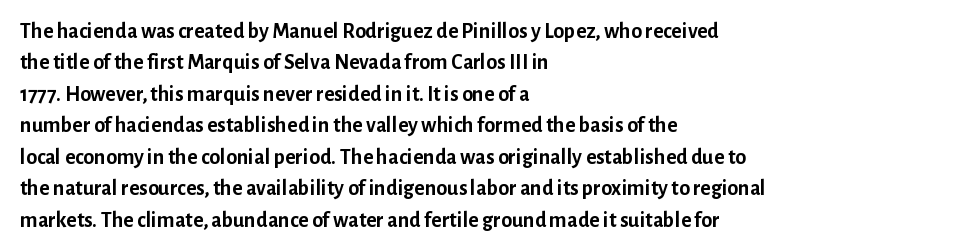
{"italic": "no", "bold": "yes", "underline": "no", "align": "left", "line_spacing": "normal", "line_spacing_ratio": 1.43, "letter_spacing": "normal", "letter_spacing_em": 0.0, "glyph_px": 22}
